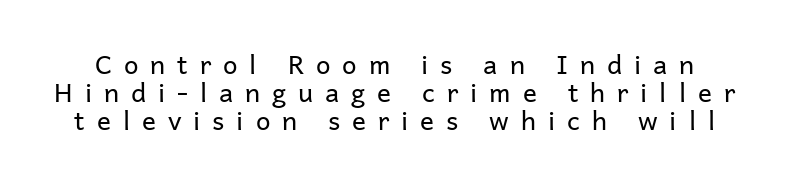
Q: Is the text bold? A: No.
Q: Is the text italic (slanted)? A: No, it is upright.
Q: Is the text underlined? A: No.
Q: Is the spacing between letters normal or unusually wide? A: Unusually wide.
Q: Is the spacing between lines tight, normal or loose? A: Tight.
